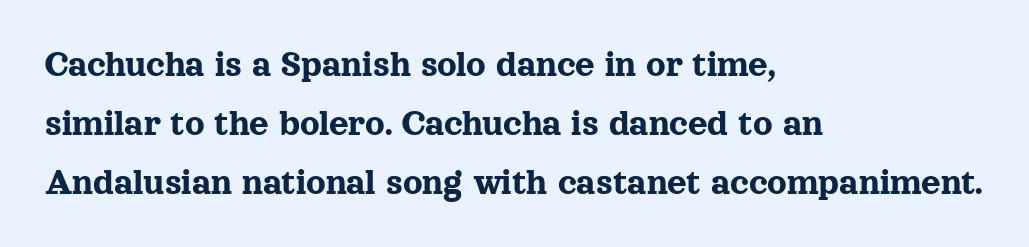
The image shows 38 px serif type, upright; set left-aligned, normal line spacing (1.55x), normal letter spacing, not underlined; a medium x-height.
